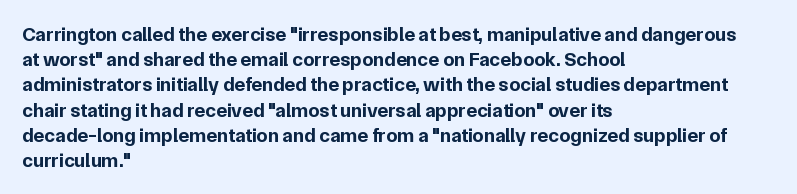
The space directly below the letters is spotless. This rendering uses left alignment, leaving the right contour irregular. The typography opts for an upright posture over an oblique one. Each word holds together tightly as a unit, with standard inter-letter gaps. Pretty heavy lettering here — definitely bold.
